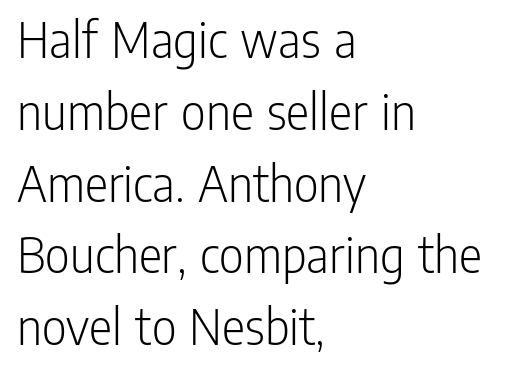
{"serif": "no", "italic": "no", "bold": "no", "weight": "light", "width": "condensed", "stroke_contrast": "low", "x_height": "medium", "monospaced": "no", "underline": "no", "align": "left", "line_spacing": "normal", "line_spacing_ratio": 1.33, "letter_spacing": "normal", "letter_spacing_em": 0.0, "glyph_px": 54}
